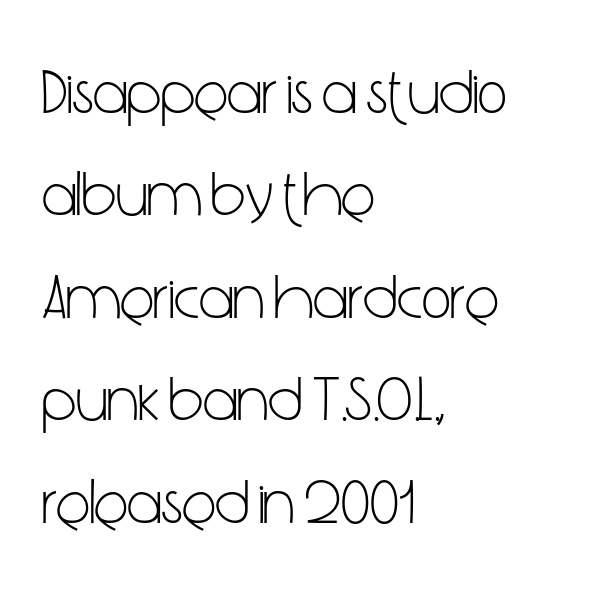
Regarding leading, the lines here are spaced in the standard way. Is this a heavy cut? Hardly; it is regular or lighter. You could not count columns in this text — the font is proportionally spaced. Characters remain perfectly vertical along every line. A typesetter would call this zero additional tracking.
